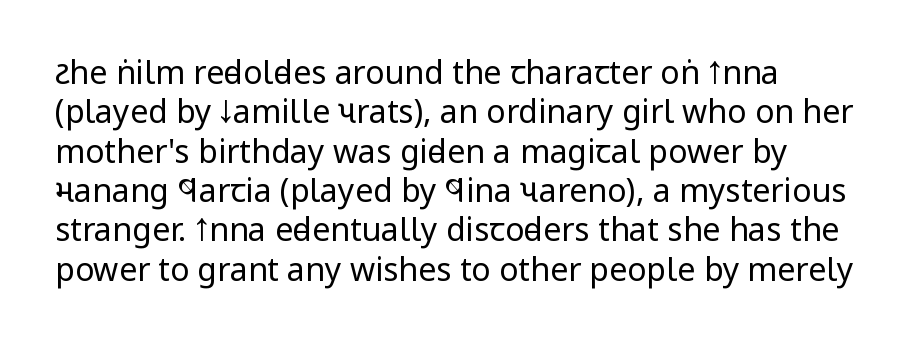
The specimen reads as upright at a glance. The glyphs are unaccompanied by any horizontal stroke below them. The tracking reads as untouched default to a designer's eye. The letters carry no serifs — their stems end cleanly without finishing strokes.
